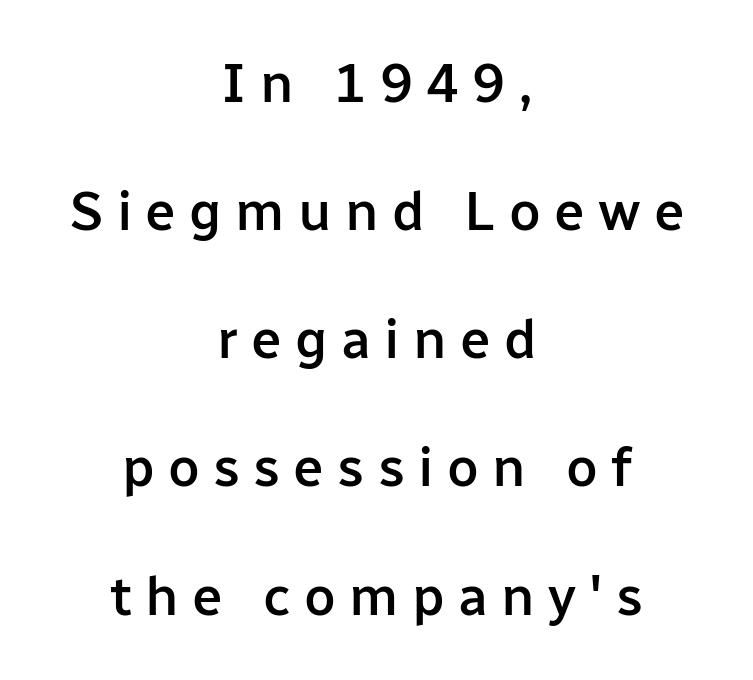
If you drew a line through each stem, it would be perfectly vertical. Tracking here is generous; glyphs stand well apart from one another. These lines are centered, leaving both edges ragged. Typographically, this falls in the sans-serif category. The space directly below the letters is spotless.
